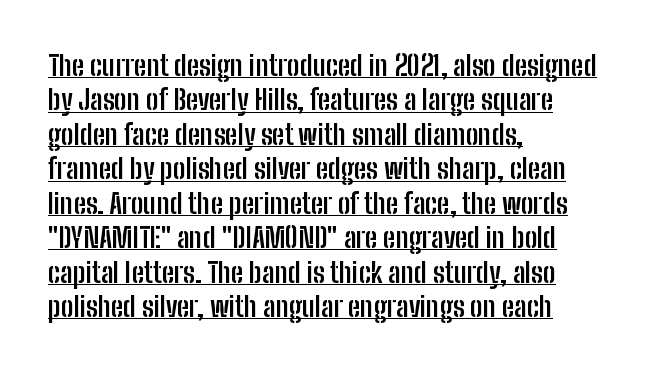
The image shows 28 px semibold, condensed sans-serif type, upright; set left-aligned, line spacing 1.23x, normal letter spacing, underlined; low stroke contrast and a medium x-height.
